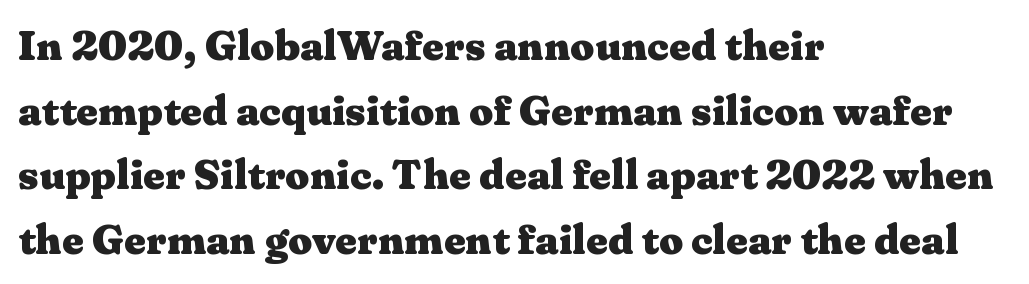
Q: Is the text bold? A: Yes.
Q: Is the text italic (slanted)? A: No, it is upright.
Q: Is the typeface a serif or a sans-serif typeface? A: Serif.
Q: Is the text underlined? A: No.
Q: How is the paragraph aligned? A: Left-aligned.
Q: Is the spacing between letters normal or unusually wide? A: Normal.
Q: Is the spacing between lines tight, normal or loose? A: Normal.
Q: Width (condensed, normal, or wide)? A: Wide.
Q: Stroke contrast? A: Medium.
Q: x-height? A: Medium.
Q: Monospaced? A: No.
